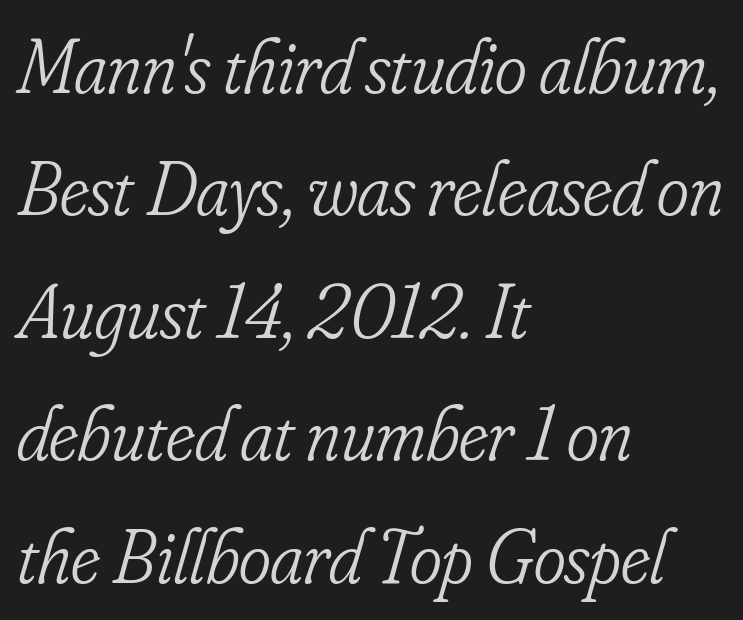
Q: Is the text bold? A: No.
Q: Is the text italic (slanted)? A: Yes, it leans right by about 16 degrees.
Q: Is the typeface a serif or a sans-serif typeface? A: Serif.
Q: Is the text underlined? A: No.
Q: How is the paragraph aligned? A: Left-aligned.
Q: Is the spacing between letters normal or unusually wide? A: Normal.
Q: Is the spacing between lines tight, normal or loose? A: Normal.
Q: Width (condensed, normal, or wide)? A: Condensed.
Q: Stroke contrast? A: Low.
Q: x-height? A: Small.
Q: Monospaced? A: No.
